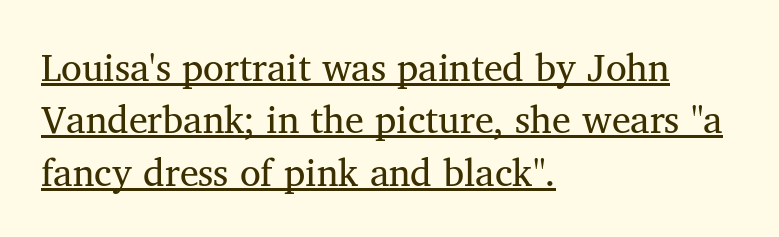
The typesetter has applied underlining to the passage shown. Italic? Not at all — the glyphs are vertical. Layout note: lines flush left. Regarding leading, the lines here are spaced in the standard way. The tracking reads as untouched default to a designer's eye.
